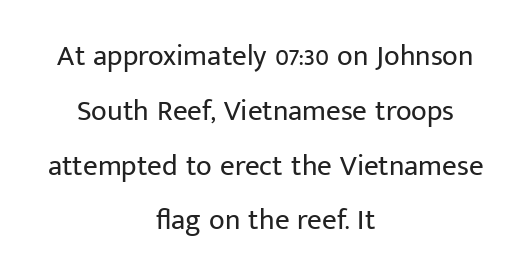
Q: Is the text bold? A: No.
Q: Is the text italic (slanted)? A: No, it is upright.
Q: Is the typeface a serif or a sans-serif typeface? A: Sans-serif.
Q: Is the text underlined? A: No.
Q: How is the paragraph aligned? A: Centered.
Q: Is the spacing between letters normal or unusually wide? A: Normal.
Q: Width (condensed, normal, or wide)? A: Normal.
Q: Stroke contrast? A: Low.
Q: x-height? A: Medium.
Q: Monospaced? A: No.
